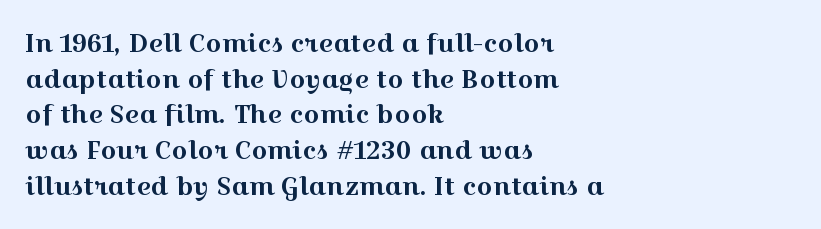
Q: Is the text italic (slanted)? A: No, it is upright.
Q: Is the text underlined? A: No.
Q: How is the paragraph aligned? A: Left-aligned.
Q: Is the spacing between letters normal or unusually wide? A: Normal.
Q: Is the spacing between lines tight, normal or loose? A: Normal.
